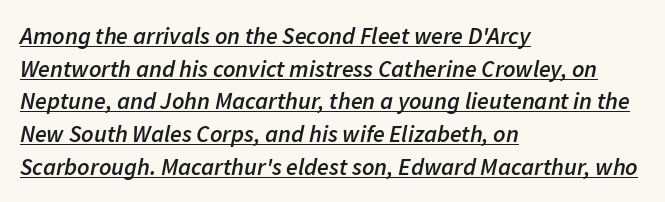
The image shows 24 px text type, italic (leaning right); set left-aligned, normal line spacing (1.36x), normal letter spacing, underlined.
